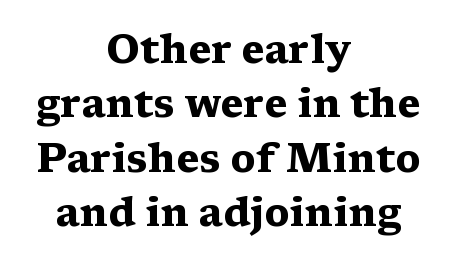
Q: Is the text bold? A: Yes.
Q: Is the text italic (slanted)? A: No, it is upright.
Q: Is the typeface a serif or a sans-serif typeface? A: Serif.
Q: Is the text underlined? A: No.
Q: How is the paragraph aligned? A: Centered.
Q: Is the spacing between letters normal or unusually wide? A: Normal.
Q: Is the spacing between lines tight, normal or loose? A: Normal.
Q: Width (condensed, normal, or wide)? A: Wide.
Q: Stroke contrast? A: Medium.
Q: x-height? A: Medium.
Q: Monospaced? A: No.
